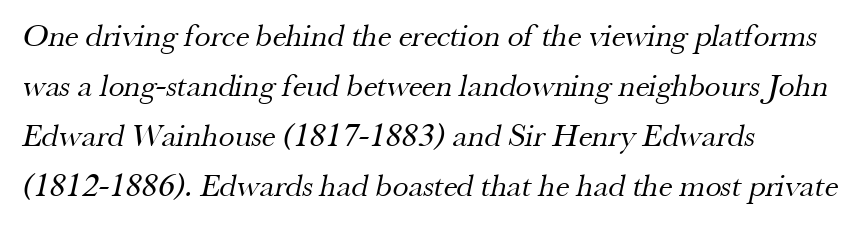
Q: Is the text bold? A: No.
Q: Is the typeface a serif or a sans-serif typeface? A: Serif.
Q: Is the text underlined? A: No.
Q: How is the paragraph aligned? A: Left-aligned.
Q: Is the spacing between letters normal or unusually wide? A: Normal.
Q: Is the spacing between lines tight, normal or loose? A: Normal.
Q: Width (condensed, normal, or wide)? A: Normal.
Q: Stroke contrast? A: Medium.
Q: x-height? A: Small.
Q: Monospaced? A: No.
